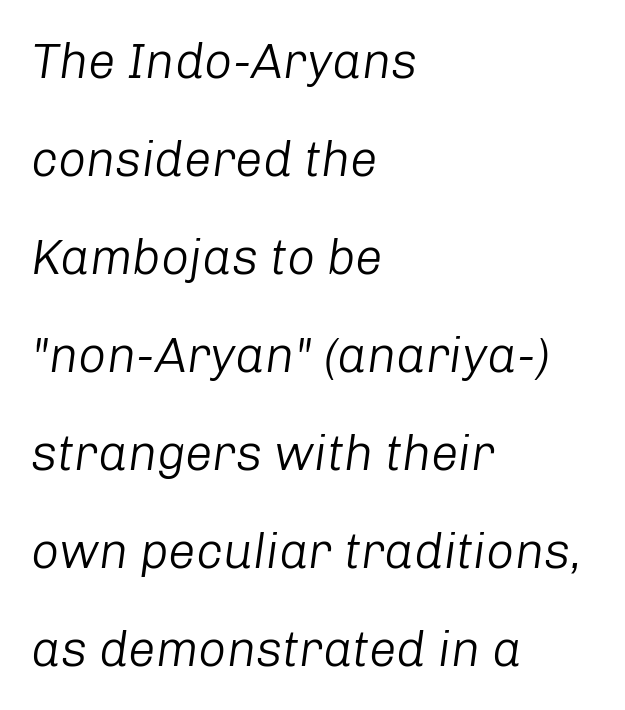
{"italic": "yes", "lean": "right", "slant_degrees": 8, "bold": "no", "weight": "light", "width": "normal", "stroke_contrast": "low", "x_height": "medium", "monospaced": "no", "underline": "no", "align": "left", "line_spacing": "loose", "line_spacing_ratio": 2.0, "letter_spacing": "normal", "letter_spacing_em": 0.0, "glyph_px": 49}
